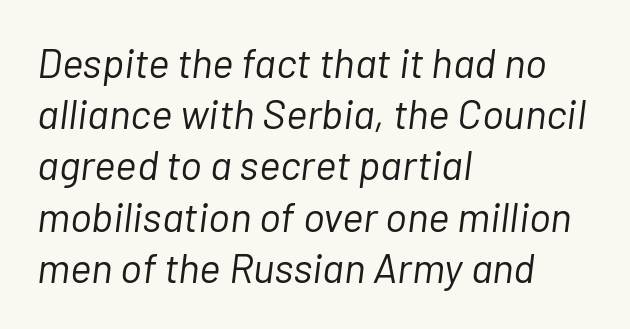
Q: Is the text bold? A: No.
Q: Is the text italic (slanted)? A: Yes, it leans right by about 7 degrees.
Q: Is the text underlined? A: No.
Q: How is the paragraph aligned? A: Left-aligned.
Q: Is the spacing between letters normal or unusually wide? A: Normal.
Q: Is the spacing between lines tight, normal or loose? A: Normal.
Q: Width (condensed, normal, or wide)? A: Normal.
Q: Stroke contrast? A: Low.
Q: x-height? A: Medium.
Q: Monospaced? A: No.
